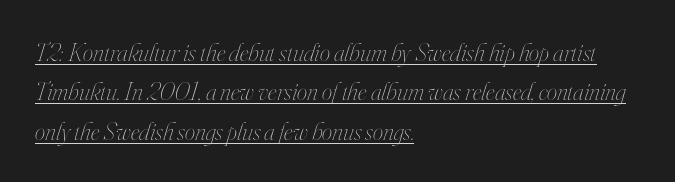
Q: Is the text bold? A: No.
Q: Is the text italic (slanted)? A: Yes, it leans right by about 16 degrees.
Q: Is the text underlined? A: Yes.
Q: How is the paragraph aligned? A: Left-aligned.
Q: Is the spacing between letters normal or unusually wide? A: Normal.
Q: Is the spacing between lines tight, normal or loose? A: Normal.
